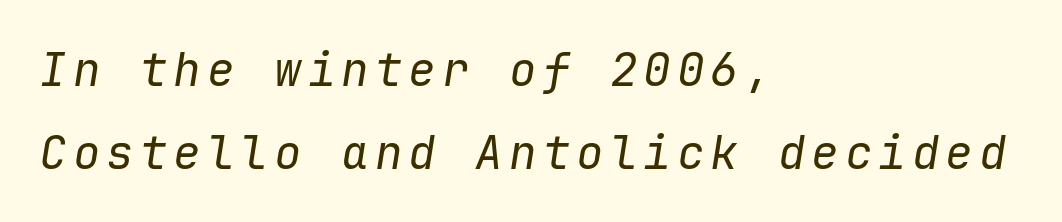
{"italic": "yes", "lean": "right", "slant_degrees": 9, "bold": "no", "weight": "regular", "width": "normal", "stroke_contrast": "low", "x_height": "medium", "monospaced": "yes", "underline": "no", "align": "left", "line_spacing_ratio": 1.8, "glyph_px": 46}
